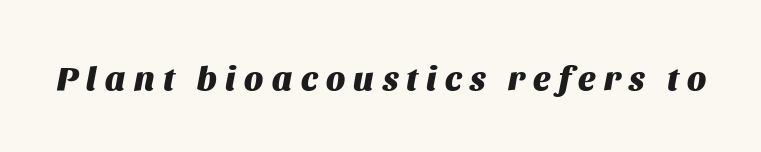
Is this a fixed-width face? No — the glyphs have proportional, varying widths. Style check: oblique. You could only call the tracking loose — the letters float apart. Look at the stroke-to-counter ratio: heavy, a bold.
